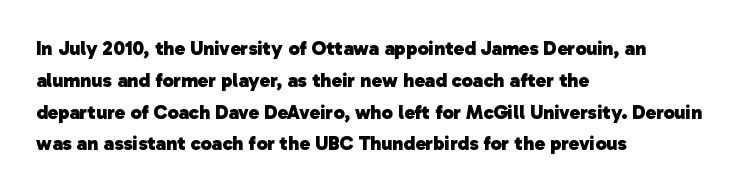
Q: Is the text bold? A: Yes.
Q: Is the text underlined? A: No.
Q: How is the paragraph aligned? A: Left-aligned.
Q: Is the spacing between letters normal or unusually wide? A: Normal.
Q: Is the spacing between lines tight, normal or loose? A: Normal.
